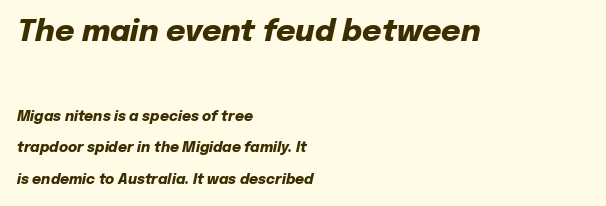
{"italic": "yes", "lean": "right", "slant_degrees": 12, "bold": "yes", "weight": "heavy", "width": "normal", "stroke_contrast": "low", "x_height": "medium", "monospaced": "no", "underline": "no", "align": "left", "line_spacing": "loose", "line_spacing_ratio": 2.26, "letter_spacing": "normal", "letter_spacing_em": 0.0, "larger_block": "first", "size_ratio": 2.14, "glyph_px": 30}
